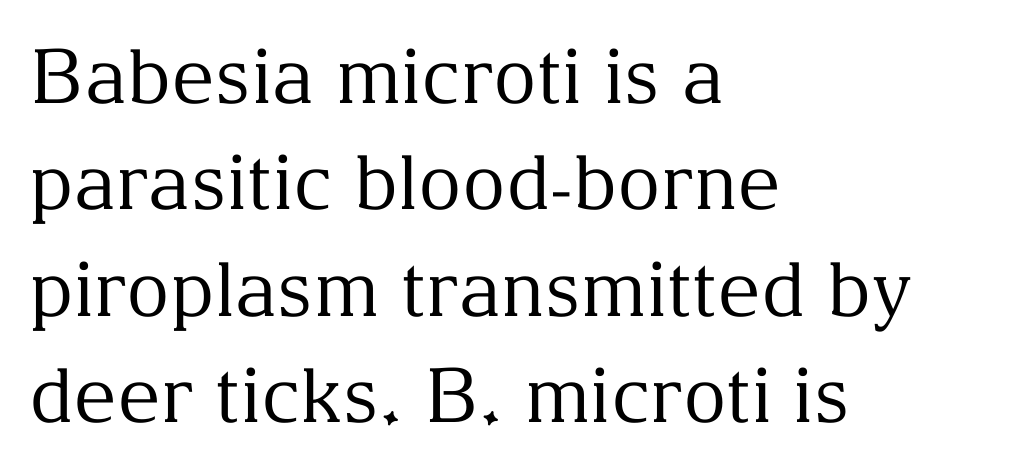
Q: Is the text bold? A: No.
Q: Is the text italic (slanted)? A: No, it is upright.
Q: Is the typeface a serif or a sans-serif typeface? A: Serif.
Q: Is the text underlined? A: No.
Q: How is the paragraph aligned? A: Left-aligned.
Q: Is the spacing between letters normal or unusually wide? A: Normal.
Q: Is the spacing between lines tight, normal or loose? A: Normal.
Q: Width (condensed, normal, or wide)? A: Normal.
Q: Stroke contrast? A: Medium.
Q: x-height? A: Medium.
Q: Monospaced? A: No.
